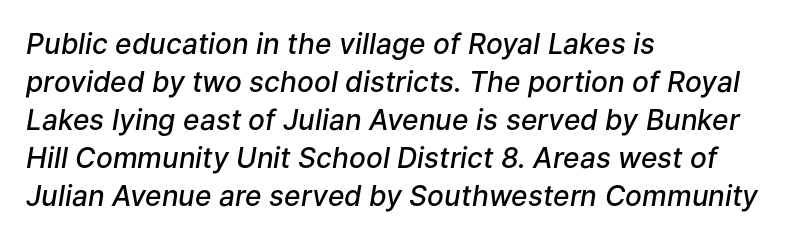
Each word holds together tightly as a unit, with standard inter-letter gaps. The typesetter chose a ragged-right arrangement here. These lines are rendered in a variable-pitch font. A bare baseline throughout the passage. What weight is shown? A semibold, between regular and bold.
